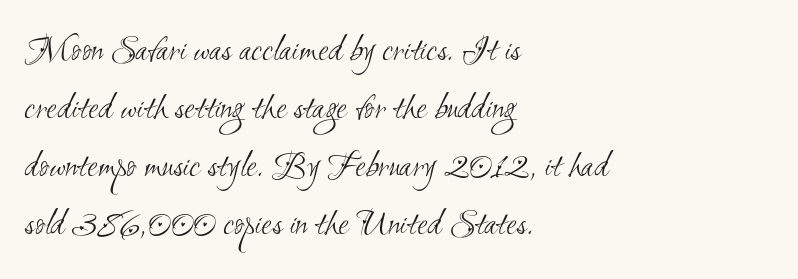
{"serif": "no", "bold": "no", "weight": "light", "width": "condensed", "stroke_contrast": "medium", "x_height": "small", "monospaced": "no", "underline": "no", "align": "left", "line_spacing": "normal", "line_spacing_ratio": 1.53, "letter_spacing": "normal", "letter_spacing_em": 0.0, "glyph_px": 38}
